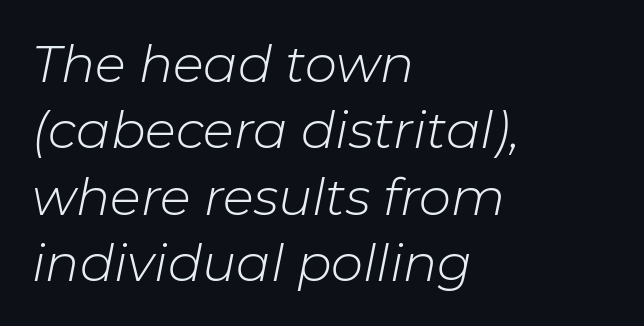
{"italic": "yes", "lean": "right", "slant_degrees": 11, "bold": "no", "weight": "light", "width": "normal", "stroke_contrast": "low", "x_height": "medium", "monospaced": "no", "underline": "no", "align": "left", "line_spacing": "normal", "line_spacing_ratio": 1.3, "letter_spacing": "normal", "letter_spacing_em": 0.0, "glyph_px": 51}
